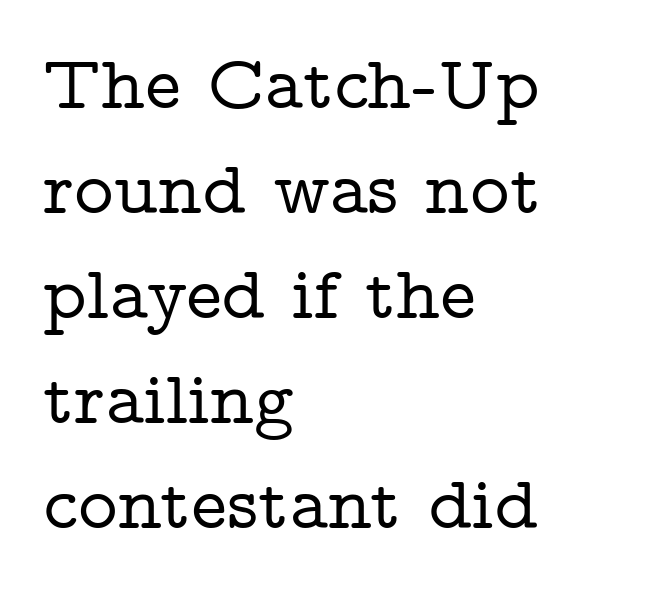
Compared with a centered layout, this one pins lines to the left instead. No word sits above an underline. If you drew a line through each stem, it would be perfectly vertical. Glyph-to-glyph distance matches everyday printed text.
